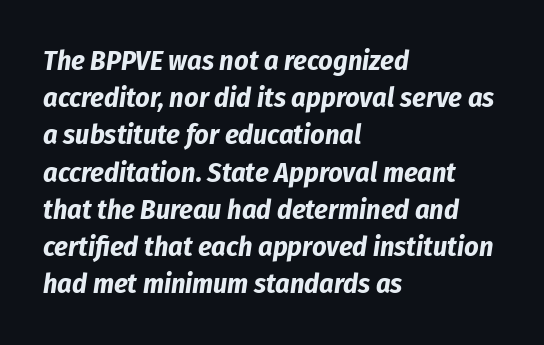
What stands out about the letter spacing? Nothing — it is the standard amount. Horizontally, the lines are justified to the leading edge only. A full-strength bold gives these letters their thick strokes. Here the designer chose a conventional face with non-uniform glyph widths.
